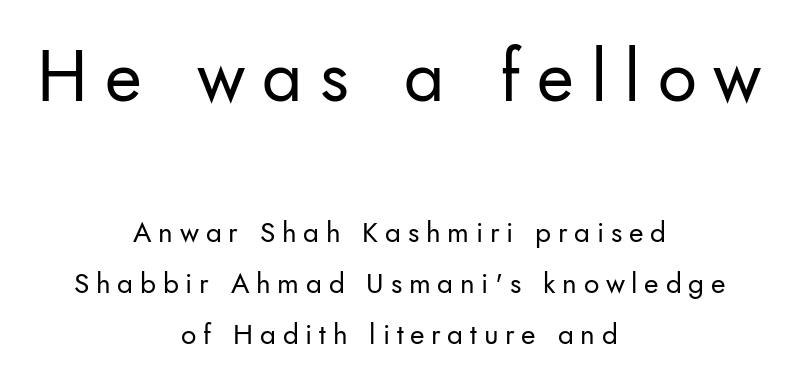
{"serif": "no", "italic": "no", "bold": "no", "weight": "regular", "width": "normal", "stroke_contrast": "low", "x_height": "small", "monospaced": "no", "underline": "no", "align": "center", "line_spacing_ratio": 1.83, "letter_spacing": "wide", "letter_spacing_em": 0.24, "larger_block": "first", "size_ratio": 2.54, "glyph_px": 71}
